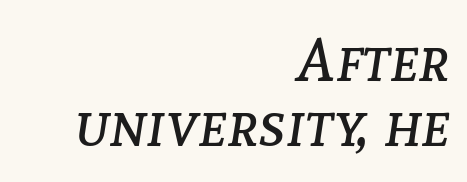
{"italic": "yes", "lean": "right", "slant_degrees": 8, "bold": "no", "weight": "regular", "width": "normal", "stroke_contrast": "low", "x_height": "medium", "monospaced": "no", "underline": "no", "align": "right", "line_spacing": "tight", "line_spacing_ratio": 1.07, "letter_spacing": "normal", "letter_spacing_em": 0.0, "glyph_px": 61}
